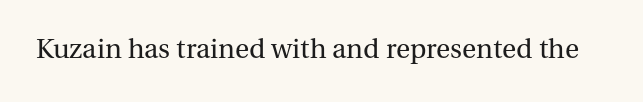
Q: Is the text bold? A: No.
Q: Is the text italic (slanted)? A: No, it is upright.
Q: Is the typeface a serif or a sans-serif typeface? A: Serif.
Q: Is the text underlined? A: No.
Q: Is the spacing between letters normal or unusually wide? A: Normal.
Q: Width (condensed, normal, or wide)? A: Normal.
Q: Stroke contrast? A: Medium.
Q: x-height? A: Medium.
Q: Monospaced? A: No.
